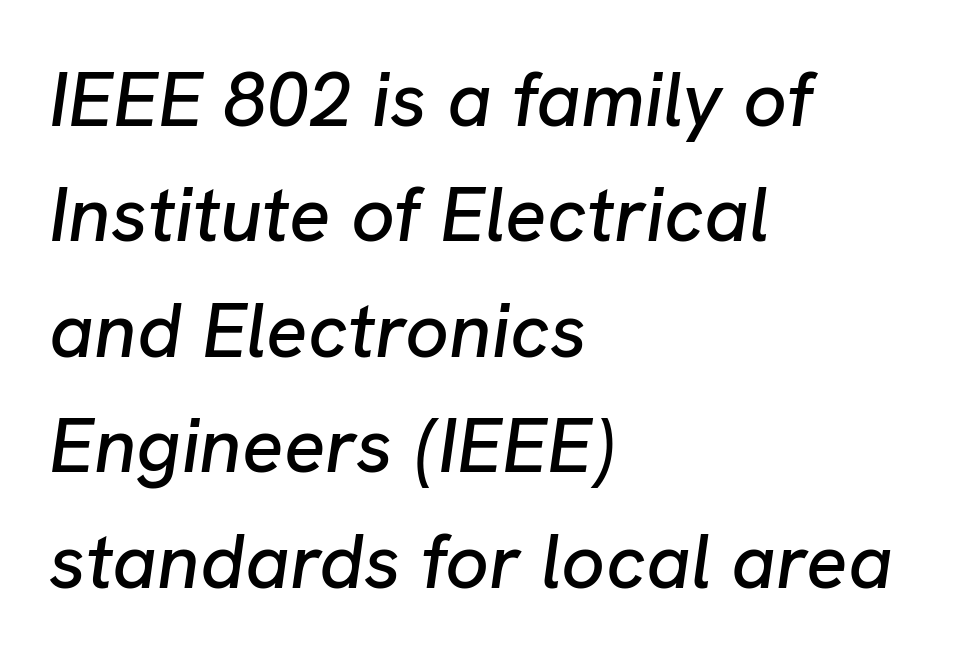
Baseline-to-baseline distance is the conventional proportion of letter height. The passage is arranged the way most books set body copy — flush left. The baseline area is clear. Each word holds together tightly as a unit, with standard inter-letter gaps. Quick note: italic. Each letter keeps its own natural width here, so spacing adapts to shape.
